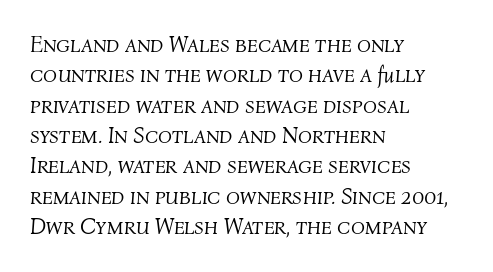
Q: Is the text bold? A: No.
Q: Is the text italic (slanted)? A: Yes, it leans right by about 4 degrees.
Q: Is the text underlined? A: No.
Q: How is the paragraph aligned? A: Left-aligned.
Q: Is the spacing between letters normal or unusually wide? A: Normal.
Q: Is the spacing between lines tight, normal or loose? A: Normal.
